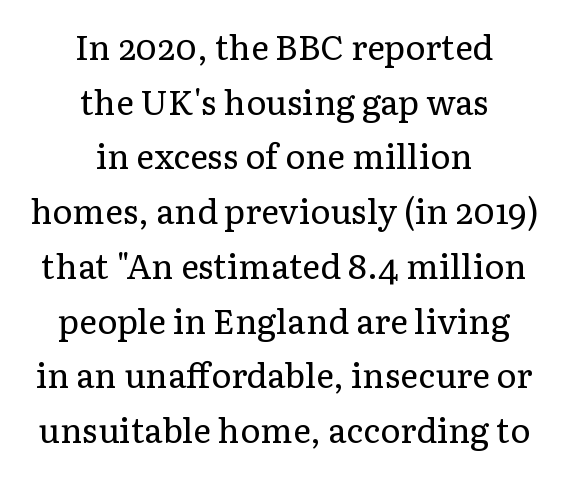
Letter spacing: default. The lettering stays uniformly vertical, giving the passage a roman look. No extra ink here — the face is not bold. Letterform terminals end in serifs throughout the passage. These lines stack symmetrically, like a column narrowing and widening about its center.
